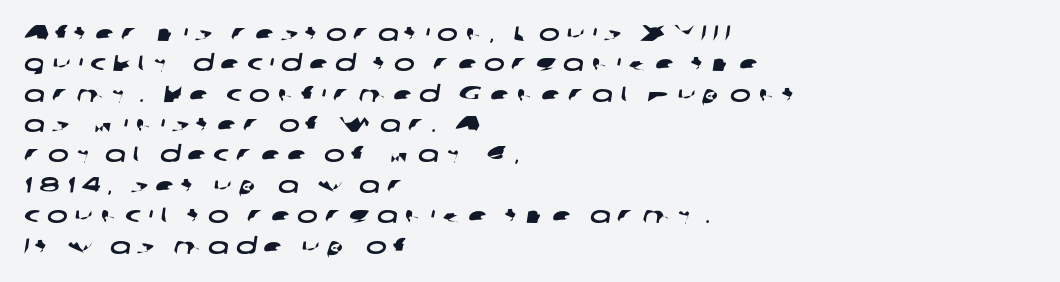
{"underline": "no", "align": "left", "line_spacing": "normal", "line_spacing_ratio": 1.38, "letter_spacing": "wide", "letter_spacing_em": 0.32, "glyph_px": 22}
